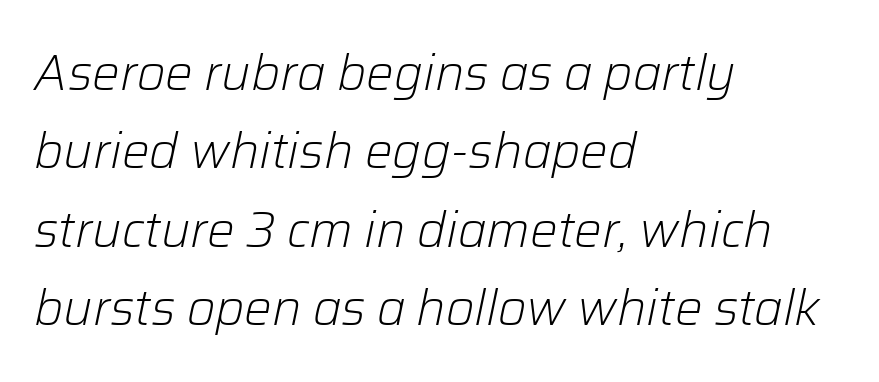
Here the designer chose a conventional face with non-uniform glyph widths. Compared with a typical body face, this is equally light or lighter still. Tracking here is standard; glyphs follow each other at the usual distance. In CSS terms this would be text-align: left.
